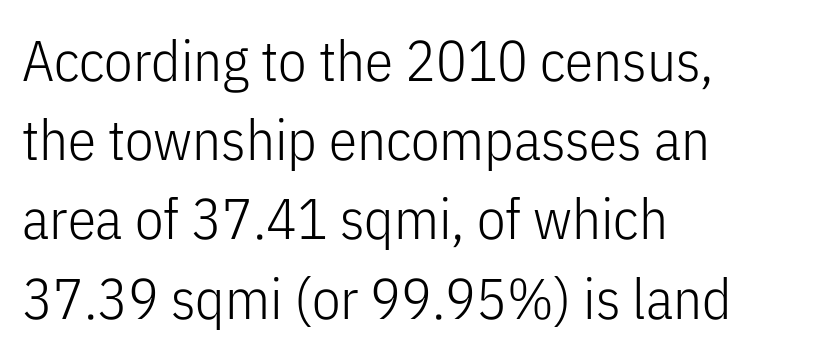
The image shows 57 px light, condensed sans-serif type, upright; set left-aligned, normal line spacing (1.39x), normal letter spacing, not underlined; low stroke contrast and a medium x-height.
